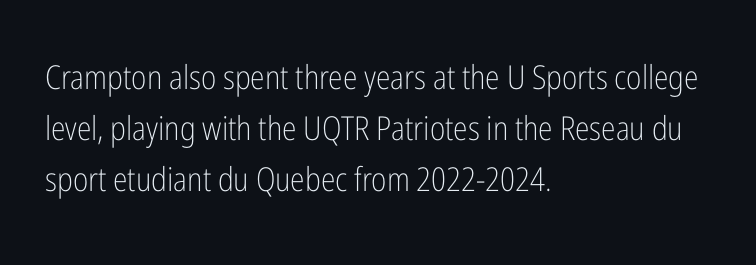
The image shows 33 px light, condensed sans-serif type, upright; set left-aligned, normal line spacing (1.54x), normal letter spacing, not underlined; low stroke contrast and a medium x-height.
